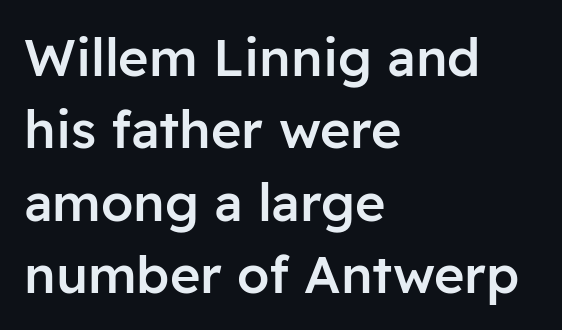
{"serif": "no", "italic": "no", "bold": "semi", "weight": "semibold", "width": "normal", "stroke_contrast": "low", "x_height": "medium", "monospaced": "no", "underline": "no", "align": "left", "line_spacing": "normal", "line_spacing_ratio": 1.39, "letter_spacing": "normal", "letter_spacing_em": 0.0, "glyph_px": 52}
